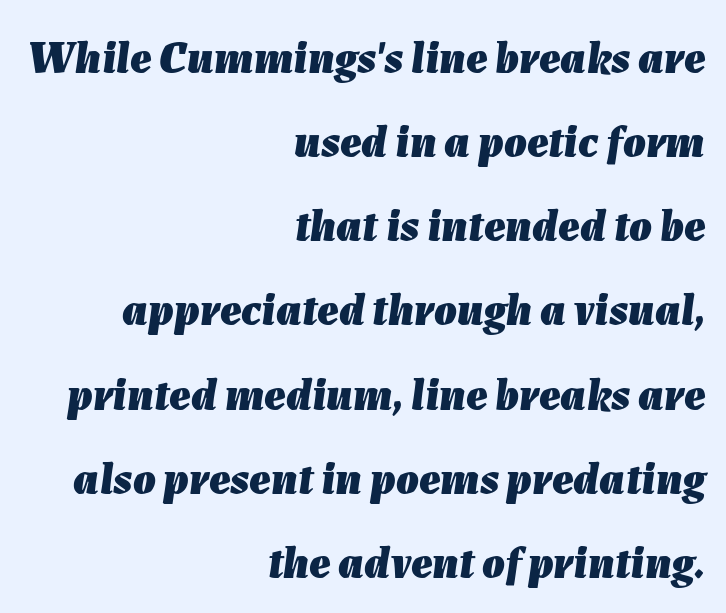
The image shows 45 px heavy type, italic (leaning right); set right-aligned, line spacing 1.87x, normal letter spacing, not underlined; low stroke contrast and a medium x-height.
